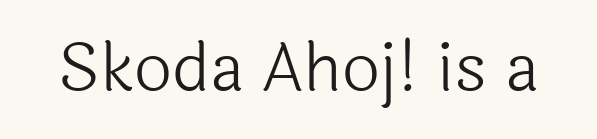
The image shows 67 px light sans-serif type, upright; set normal letter spacing, not underlined; a medium x-height.
